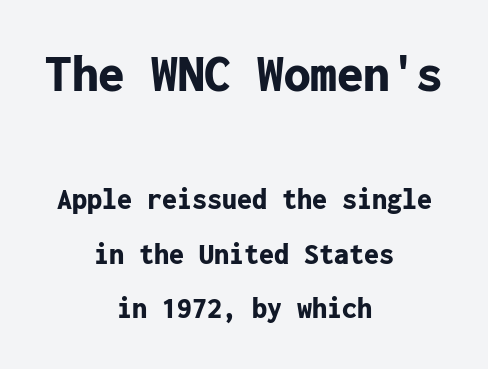
{"serif": "no", "italic": "no", "bold": "yes", "weight": "bold", "width": "normal", "stroke_contrast": "low", "x_height": "medium", "monospaced": "yes", "underline": "no", "align": "center", "line_spacing_ratio": 1.81, "letter_spacing": "normal", "letter_spacing_em": 0.0, "larger_block": "first", "size_ratio": 1.77, "glyph_px": 53}
